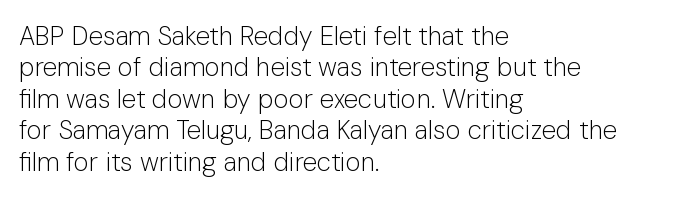
{"italic": "no", "bold": "no", "underline": "no", "align": "left", "line_spacing_ratio": 1.21, "letter_spacing": "normal", "letter_spacing_em": 0.0, "glyph_px": 26}
